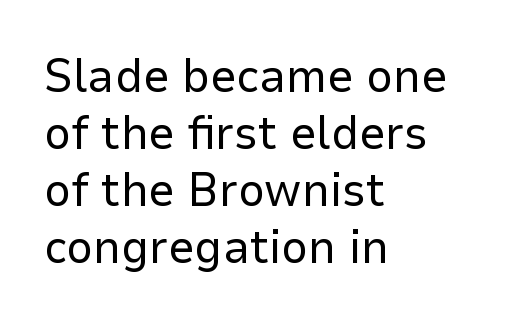
The type family on display is of the sans-serif kind. You could call the tracking neutral — neither tight nor loose. Upright lettering throughout. These lines are rendered in a variable-pitch font.
